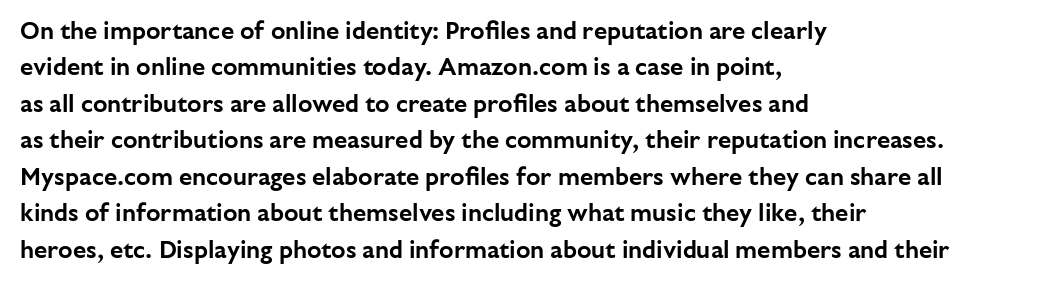
{"italic": "no", "underline": "no", "align": "left", "line_spacing": "normal", "line_spacing_ratio": 1.52, "letter_spacing": "normal", "letter_spacing_em": 0.0, "glyph_px": 24}
